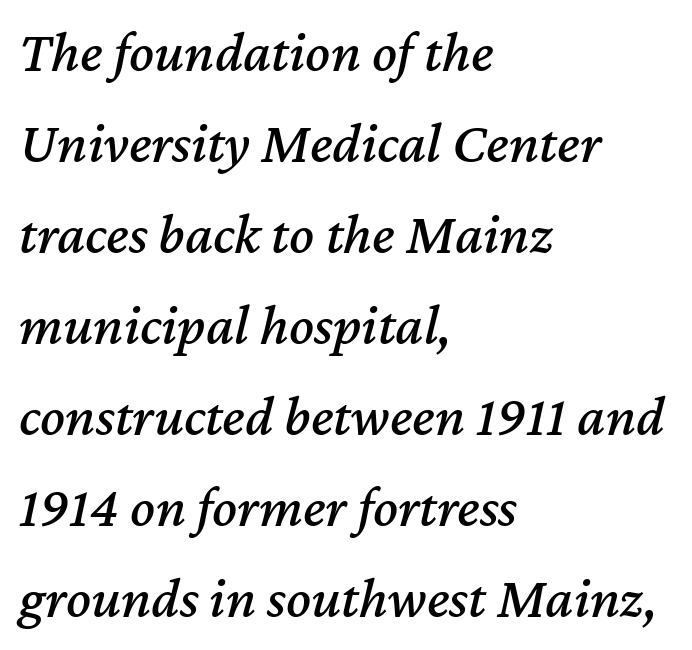
{"italic": "yes", "lean": "right", "slant_degrees": 12, "width": "normal", "stroke_contrast": "medium", "x_height": "medium", "monospaced": "no", "underline": "no", "align": "left", "line_spacing": "normal", "line_spacing_ratio": 1.57, "letter_spacing": "normal", "letter_spacing_em": 0.0, "glyph_px": 58}
